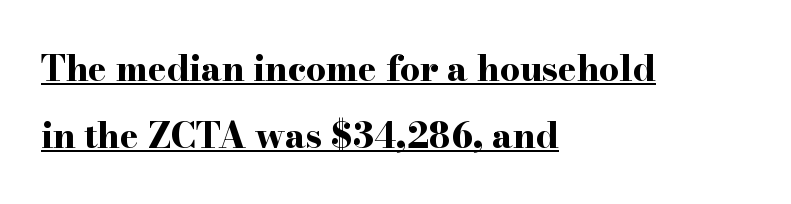
Q: Is the text bold? A: Yes.
Q: Is the text italic (slanted)? A: No, it is upright.
Q: Is the typeface a serif or a sans-serif typeface? A: Serif.
Q: Is the text underlined? A: Yes.
Q: How is the paragraph aligned? A: Left-aligned.
Q: Is the spacing between letters normal or unusually wide? A: Normal.
Q: Is the spacing between lines tight, normal or loose? A: Loose.
Q: Width (condensed, normal, or wide)? A: Wide.
Q: Stroke contrast? A: High.
Q: x-height? A: Small.
Q: Monospaced? A: No.
